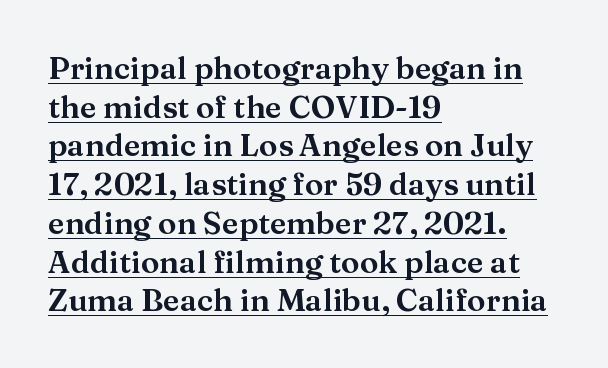
Tracking here is standard; glyphs follow each other at the usual distance. The lettering stays uniformly vertical, giving the passage a roman look. The setting favours the left margin, as ordinary paragraphs usually do. The block of text has a typical density, with ordinary space between rows. The face used here appears with an underline applied. These lines are composed in type with serifs.
